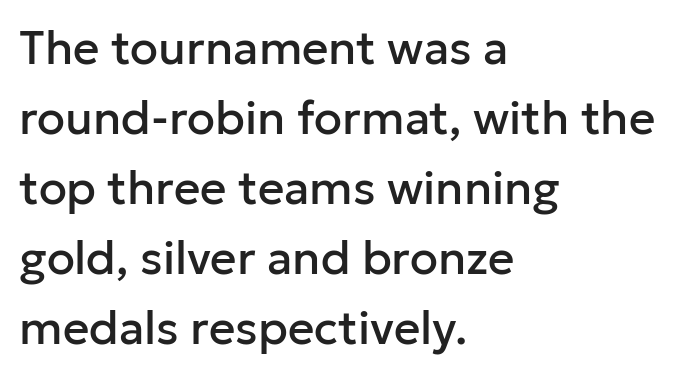
Q: Is the text italic (slanted)? A: No, it is upright.
Q: Is the typeface a serif or a sans-serif typeface? A: Sans-serif.
Q: Is the text underlined? A: No.
Q: How is the paragraph aligned? A: Left-aligned.
Q: Is the spacing between letters normal or unusually wide? A: Normal.
Q: Is the spacing between lines tight, normal or loose? A: Normal.
Q: Width (condensed, normal, or wide)? A: Normal.
Q: Stroke contrast? A: Low.
Q: x-height? A: Medium.
Q: Monospaced? A: No.
